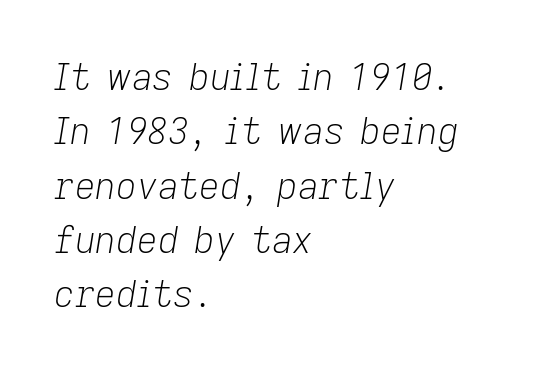
Looking at the ascenders, they clearly lean. Stems and bowls with no extra thickness — not bold. The space between consecutive lines is moderate. The lines are quadded left. Does extra space separate the letters? No, they use regular spacing. Type without underlining.
